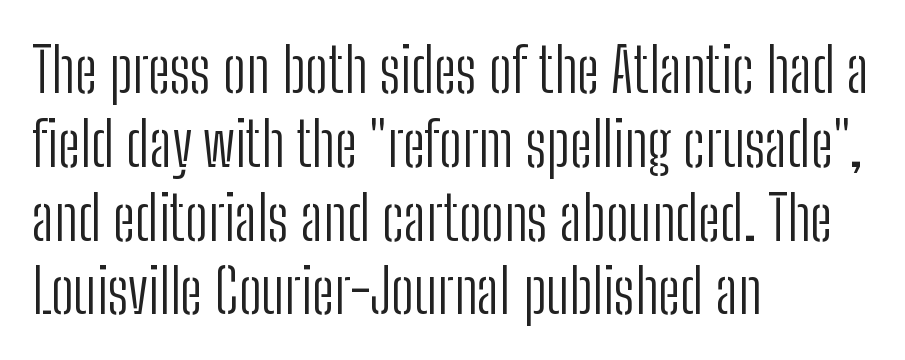
Upright lettering throughout. All the whitespace from short lines collects on the right. Check where the strokes stop: nothing finishes them off — pure sans. Do the characters align in a grid? No, the font is proportional.
